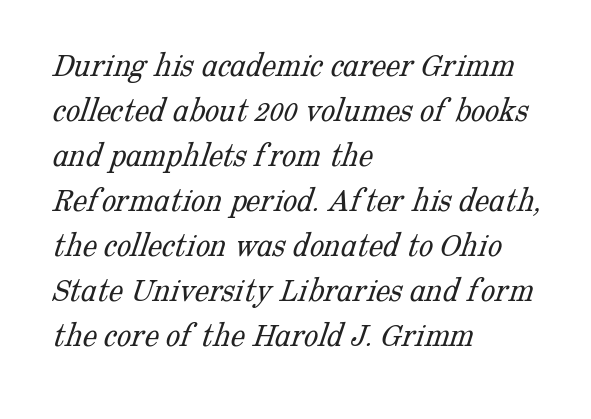
The typeface has the unassuming heft of standard copy or less. The line texture is even and compact thanks to regular tracking. Visually the block forms a straight wall on the left and a jagged coastline on the right. Clear beneath every line of the passage. Proportional: the letters do not fall into vertical columns. The text was rendered using a seriffed face with decorative stroke endings.
